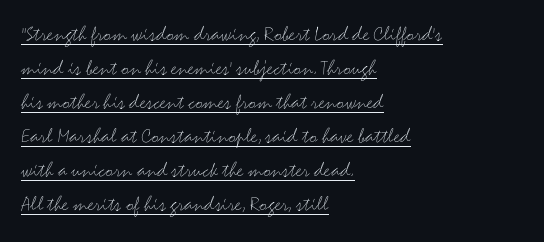
Regarding leading, the lines here are spaced in the standard way. Compared with typical body copy, the letter spacing here is the same. The passage shown is not bold in any degree. Underlining? Definitely there.
